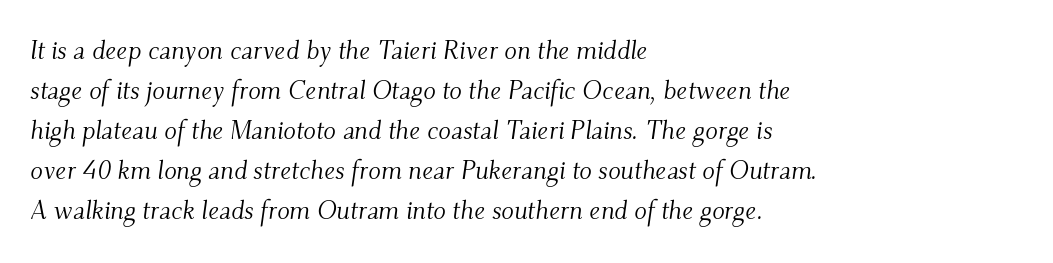
The image shows 26 px text type, italic (leaning right); set left-aligned, normal line spacing (1.54x), normal letter spacing, not underlined.
